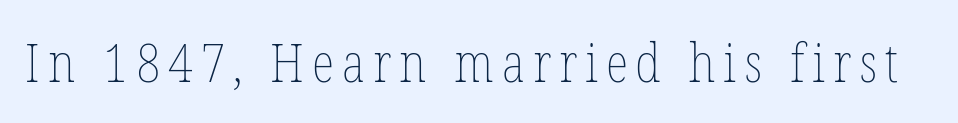
The image shows 53 px thin, condensed type, upright; set not underlined; low stroke contrast and a medium x-height.
